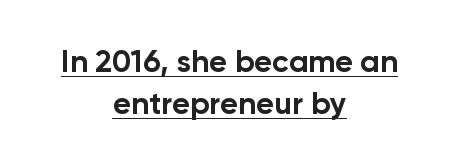
{"serif": "no", "italic": "no", "bold": "yes", "weight": "bold", "width": "normal", "stroke_contrast": "low", "x_height": "medium", "monospaced": "no", "underline": "yes", "align": "center", "line_spacing": "normal", "line_spacing_ratio": 1.35, "letter_spacing": "normal", "letter_spacing_em": 0.0, "glyph_px": 31}
